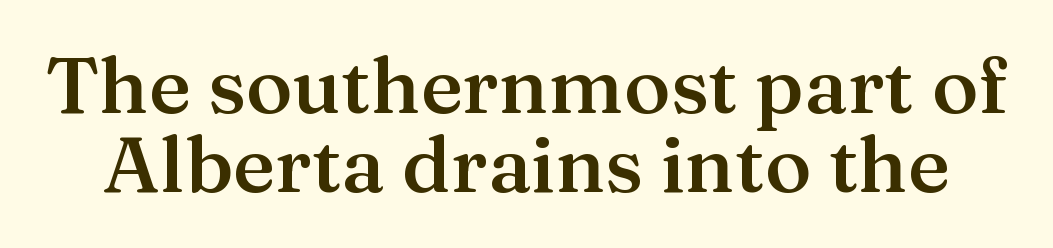
The image shows 79 px semibold serif type, upright; set tight line spacing (1.0x), normal letter spacing, not underlined; medium stroke contrast and a medium x-height.
